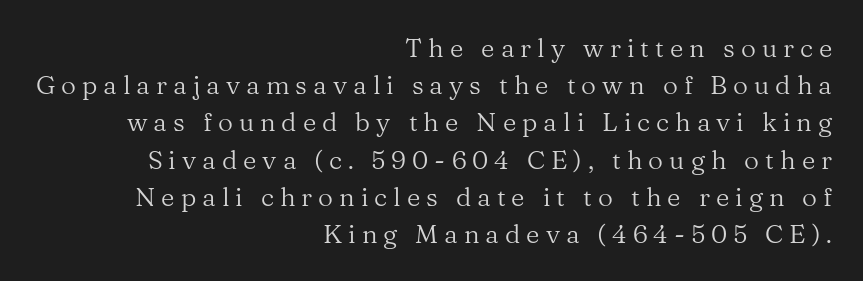
{"italic": "no", "bold": "no", "underline": "no", "align": "right", "line_spacing": "normal", "line_spacing_ratio": 1.43, "letter_spacing": "wide", "letter_spacing_em": 0.23, "glyph_px": 26}
